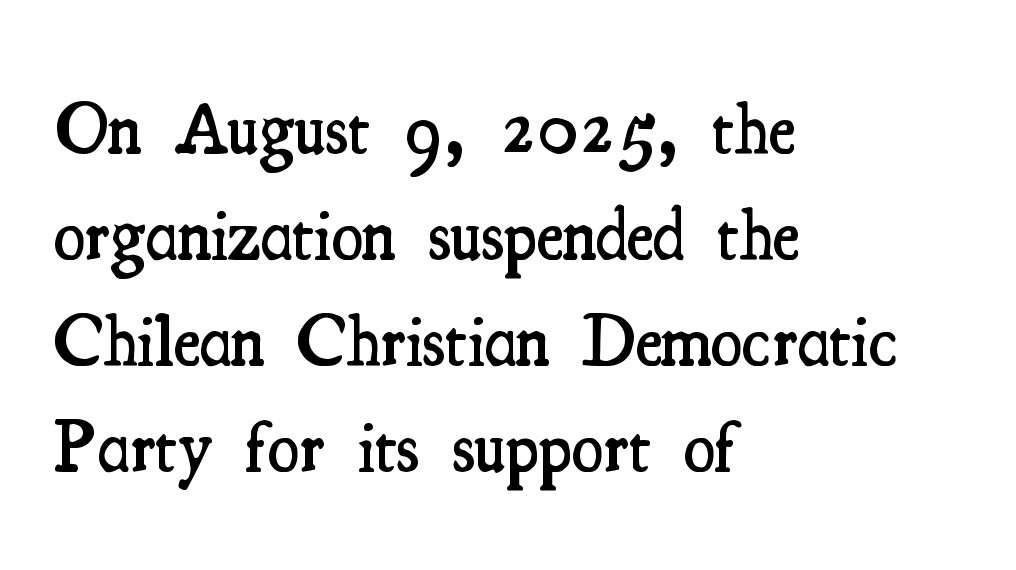
Q: Is the text bold? A: Semi-bold.
Q: Is the text italic (slanted)? A: No, it is upright.
Q: Is the typeface a serif or a sans-serif typeface? A: Serif.
Q: Is the text underlined? A: No.
Q: How is the paragraph aligned? A: Left-aligned.
Q: Is the spacing between letters normal or unusually wide? A: Normal.
Q: Is the spacing between lines tight, normal or loose? A: Normal.
Q: Width (condensed, normal, or wide)? A: Condensed.
Q: Stroke contrast? A: Medium.
Q: x-height? A: Small.
Q: Monospaced? A: No.
